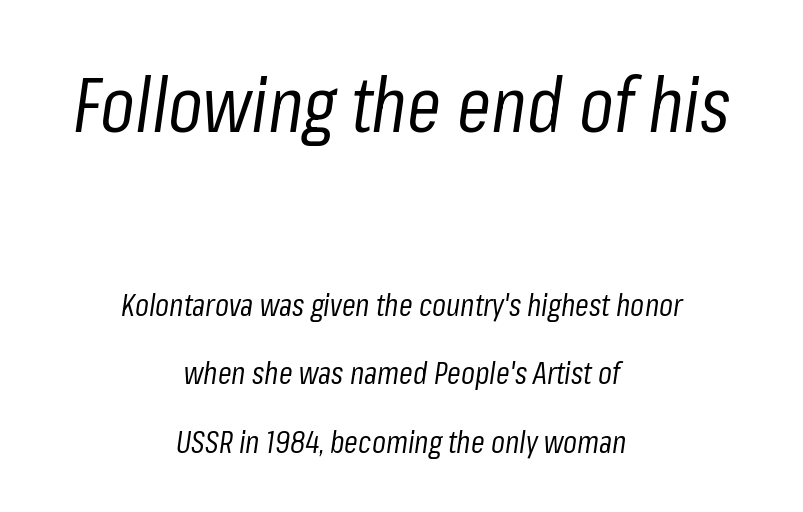
Q: Is the text bold? A: No.
Q: Is the text italic (slanted)? A: Yes, it leans right by about 8 degrees.
Q: Is the text underlined? A: No.
Q: How is the paragraph aligned? A: Centered.
Q: Is the spacing between letters normal or unusually wide? A: Normal.
Q: Is the spacing between lines tight, normal or loose? A: Loose.
Q: Which block of text is set in a larger size, the first (top) or the second (bottom)? A: The first (top) one.
Q: Width (condensed, normal, or wide)? A: Condensed.
Q: Stroke contrast? A: Low.
Q: x-height? A: Medium.
Q: Monospaced? A: No.
